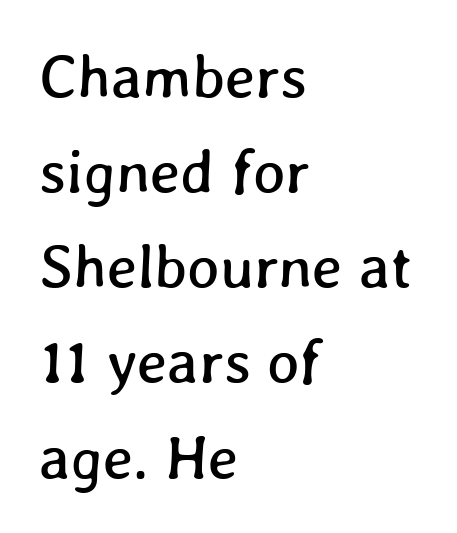
The image shows 61 px text type; set left-aligned, normal line spacing (1.56x), normal letter spacing, not underlined; low stroke contrast and a medium x-height.
